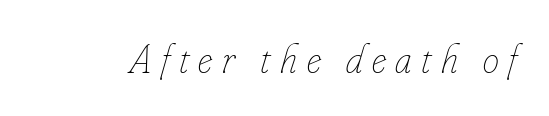
Do the characters align in a grid? No, the font is proportional. Would a proofreader flag this as italicized? Yes. Inter-character spacing is expanded well beyond the font's built-in metrics. Honestly, there is no underline to notice here at all. The weight tops out at a normal text grade.
